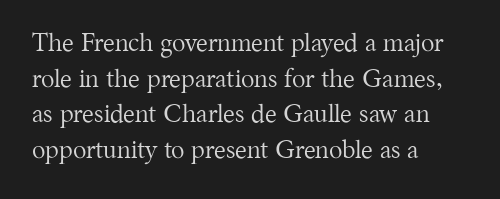
No word sits above an underline. These lines stack with their left ends in a neat column. The line-height multiplier appears to be the usual default. Ordinary non-slanted type is in use. Students, note that the glyphs here touch the page at normal intervals.
